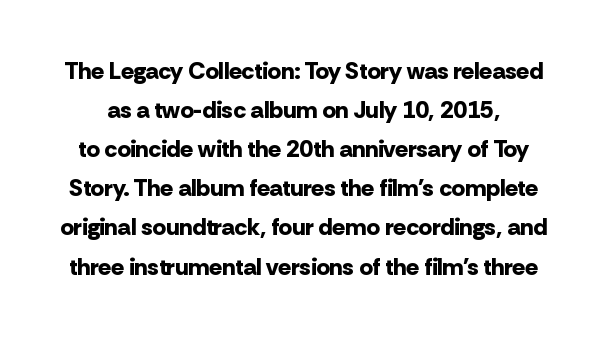
The image shows 24 px bold type, upright; set normal line spacing (1.63x), normal letter spacing, not underlined.
